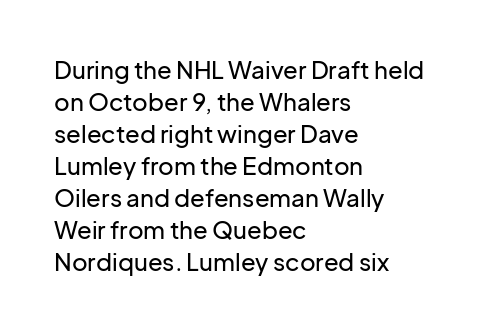
{"italic": "no", "underline": "no", "align": "left", "line_spacing": "normal", "line_spacing_ratio": 1.33, "letter_spacing": "normal", "letter_spacing_em": 0.0, "glyph_px": 24}
